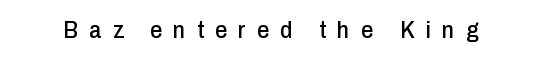
Loose tracking; the words dissolve into strings of separated letters. The typography opts for an upright posture over an oblique one. Nobody drew a line under any word here.
